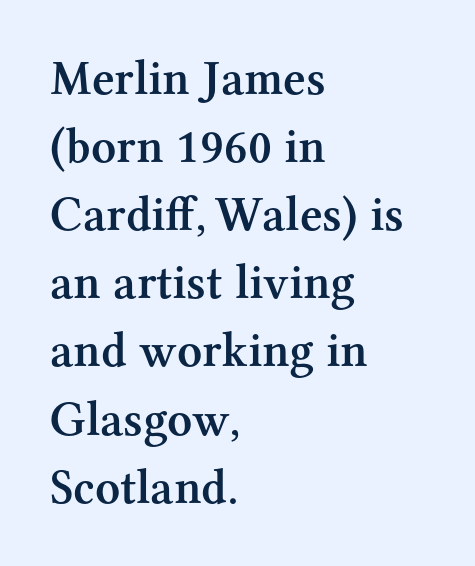
Q: Is the text bold? A: Semi-bold.
Q: Is the text italic (slanted)? A: No, it is upright.
Q: Is the typeface a serif or a sans-serif typeface? A: Serif.
Q: Is the text underlined? A: No.
Q: How is the paragraph aligned? A: Left-aligned.
Q: Is the spacing between letters normal or unusually wide? A: Normal.
Q: Is the spacing between lines tight, normal or loose? A: Normal.
Q: Width (condensed, normal, or wide)? A: Normal.
Q: Stroke contrast? A: Medium.
Q: x-height? A: Medium.
Q: Monospaced? A: No.
